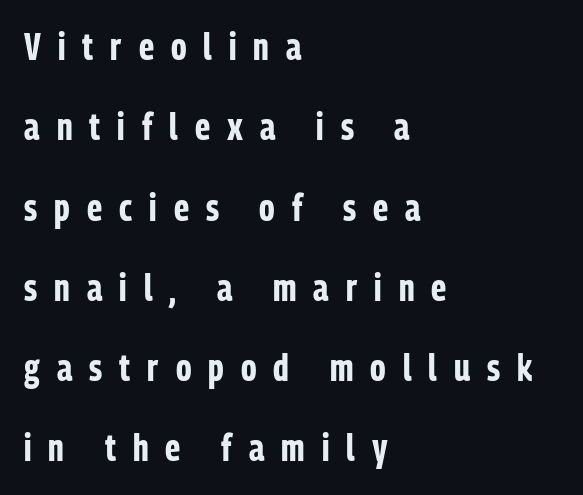
The image shows 37 px bold, condensed sans-serif type, upright; set left-aligned, loose line spacing (2.17x), unusually wide letter spacing (+0.46 em), not underlined; low stroke contrast and a medium x-height.
